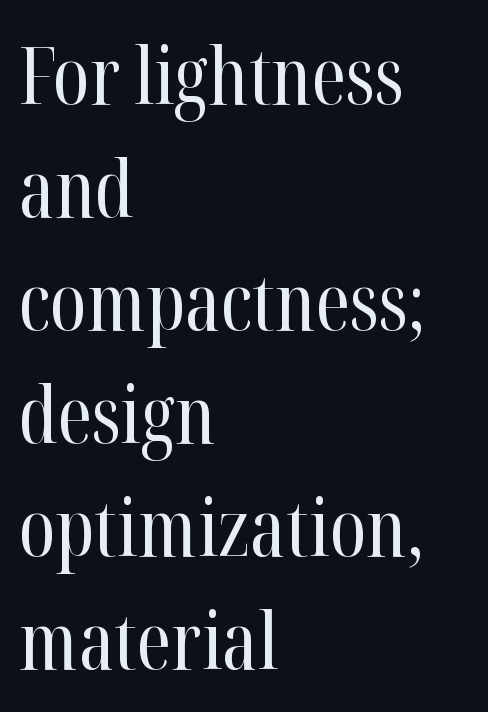
The image shows 79 px regular-weight, condensed serif type, upright; set left-aligned, normal line spacing (1.43x), normal letter spacing, not underlined; high stroke contrast and a medium x-height.
